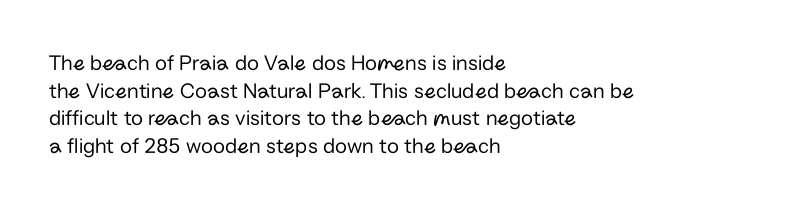
The typeface has the unassuming heft of standard copy or less. Vertical strokes here are truly vertical. A clean baseline with only descenders dipping below it. Default kerning and tracking; the words read as compact shapes.
